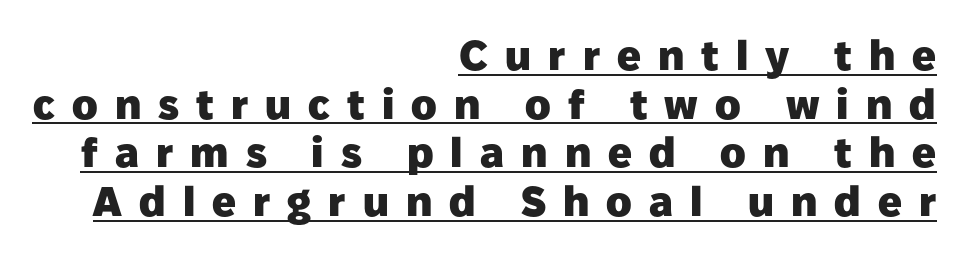
The image shows 42 px heavy sans-serif type, upright; set right-aligned, line spacing 1.16x, unusually wide letter spacing (+0.41 em), underlined; low stroke contrast and a medium x-height.
